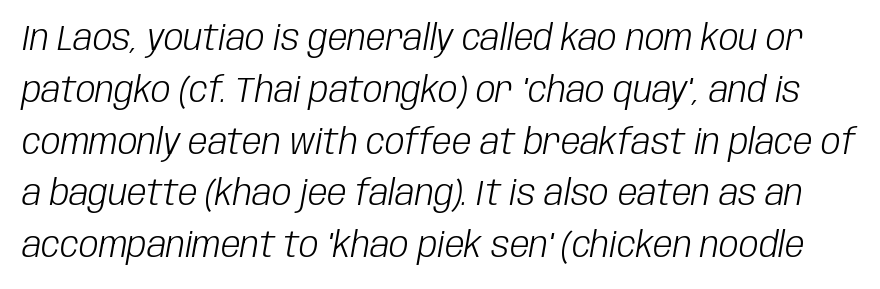
Type without underlining. In terms of leading, this rendering sits right in the middle. Think standard paragraph weight, or any step lighter than that. Note the varied advance widths — an 'i' is clearly narrower than an 'm'. The tracking reads as untouched default to a designer's eye. The specimen reads as italic at a glance.
